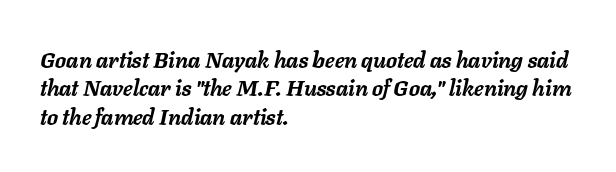
Q: Is the text bold? A: Yes.
Q: Is the text italic (slanted)? A: Yes, it leans right by about 11 degrees.
Q: Is the text underlined? A: No.
Q: How is the paragraph aligned? A: Left-aligned.
Q: Is the spacing between letters normal or unusually wide? A: Normal.
Q: Is the spacing between lines tight, normal or loose? A: Normal.
